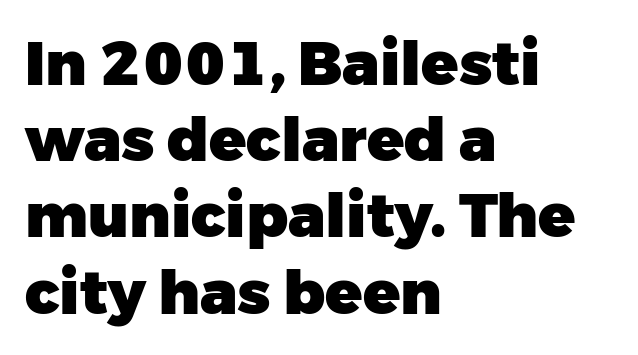
Q: Is the text bold? A: Yes.
Q: Is the text italic (slanted)? A: No, it is upright.
Q: Is the typeface a serif or a sans-serif typeface? A: Sans-serif.
Q: Is the text underlined? A: No.
Q: How is the paragraph aligned? A: Left-aligned.
Q: Is the spacing between letters normal or unusually wide? A: Normal.
Q: Is the spacing between lines tight, normal or loose? A: Normal.
Q: Width (condensed, normal, or wide)? A: Normal.
Q: Stroke contrast? A: Low.
Q: x-height? A: Medium.
Q: Monospaced? A: No.
